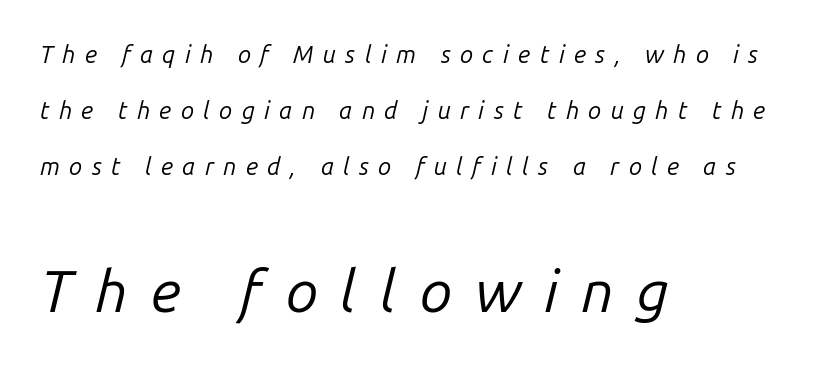
{"italic": "yes", "lean": "right", "slant_degrees": 14, "bold": "no", "weight": "regular", "width": "normal", "stroke_contrast": "low", "x_height": "medium", "monospaced": "no", "underline": "no", "align": "left", "line_spacing": "loose", "line_spacing_ratio": 2.34, "letter_spacing": "wide", "letter_spacing_em": 0.39, "larger_block": "second", "size_ratio": 2.46, "glyph_px": 59}
